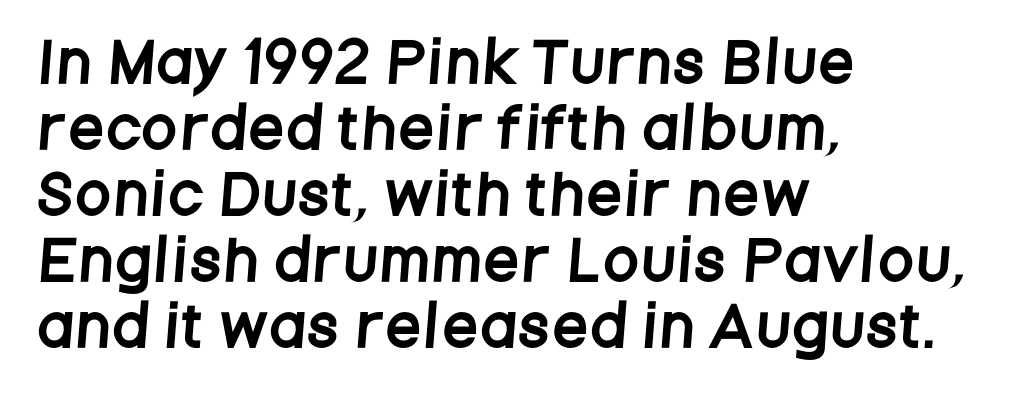
{"serif": "no", "width": "condensed", "stroke_contrast": "low", "x_height": "large", "monospaced": "no", "underline": "no", "align": "left", "line_spacing_ratio": 1.22, "glyph_px": 54}
